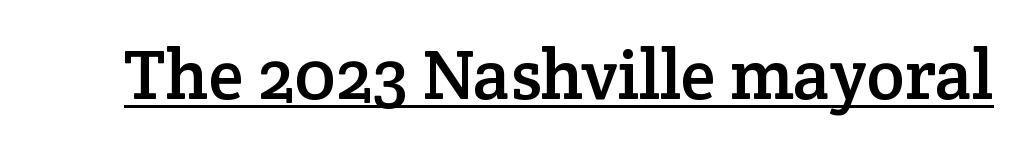
{"serif": "yes", "italic": "no", "width": "normal", "stroke_contrast": "low", "x_height": "medium", "monospaced": "no", "underline": "yes", "letter_spacing": "normal", "letter_spacing_em": 0.0, "glyph_px": 71}
